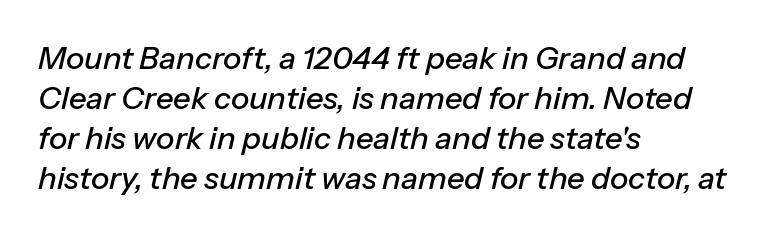
{"italic": "yes", "lean": "right", "slant_degrees": 13, "width": "normal", "stroke_contrast": "low", "x_height": "medium", "monospaced": "no", "underline": "no", "align": "left", "line_spacing": "normal", "line_spacing_ratio": 1.29, "letter_spacing": "normal", "letter_spacing_em": 0.0, "glyph_px": 31}
